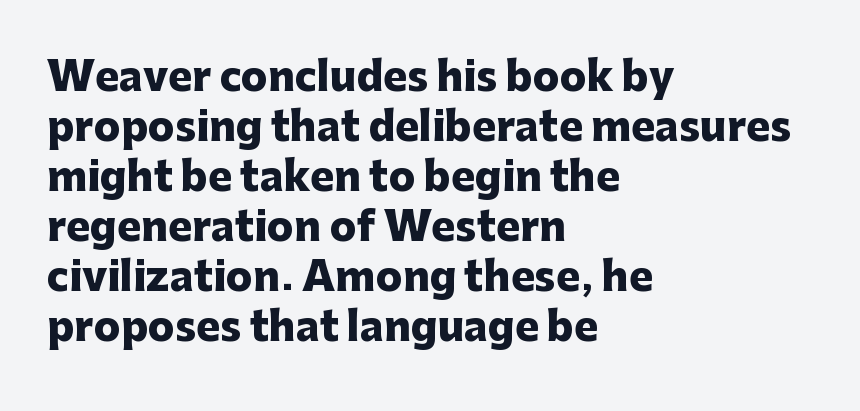
{"serif": "no", "italic": "no", "bold": "yes", "weight": "heavy", "width": "normal", "stroke_contrast": "low", "x_height": "medium", "monospaced": "no", "underline": "no", "align": "left", "line_spacing": "normal", "line_spacing_ratio": 1.25, "letter_spacing": "normal", "letter_spacing_em": 0.0, "glyph_px": 40}
